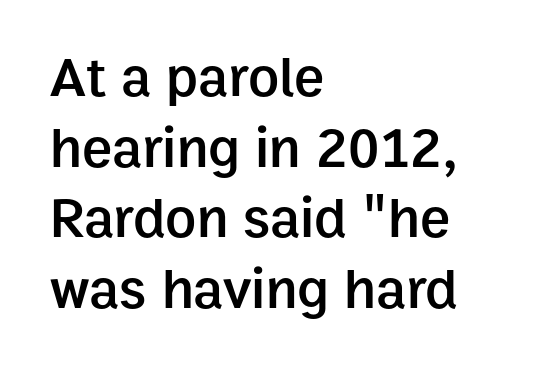
Q: Is the text bold? A: Semi-bold.
Q: Is the text italic (slanted)? A: No, it is upright.
Q: Is the typeface a serif or a sans-serif typeface? A: Sans-serif.
Q: Is the text underlined? A: No.
Q: How is the paragraph aligned? A: Left-aligned.
Q: Is the spacing between letters normal or unusually wide? A: Normal.
Q: Width (condensed, normal, or wide)? A: Normal.
Q: Stroke contrast? A: Low.
Q: x-height? A: Medium.
Q: Monospaced? A: No.
